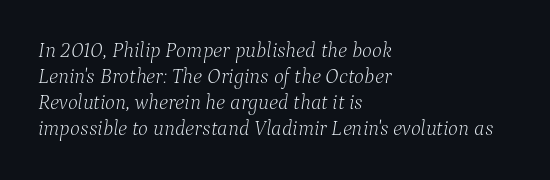
The text carries the slant typical of an italic or oblique font. The face used here is rendered with its standard letterfit. The text block is weighted toward the left margin, trailing off unevenly rightward. The baseline area is clear.
